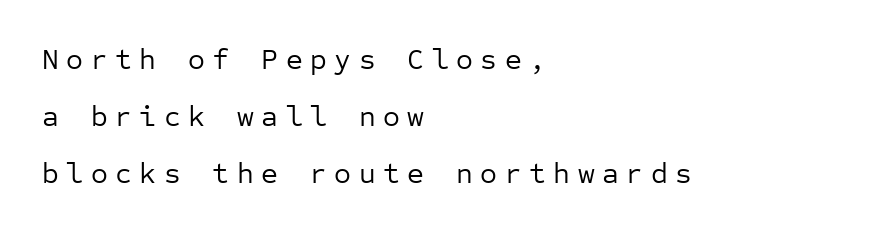
The image shows 29 px regular-weight sans-serif type, upright, monospaced; set left-aligned, loose line spacing (1.97x), unusually wide letter spacing (+0.26 em), not underlined; low stroke contrast and a medium x-height.
